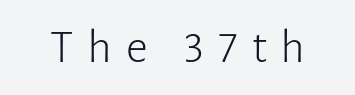
The image shows 48 px light sans-serif type, upright; set unusually wide letter spacing (+0.29 em), not underlined; low stroke contrast and a medium x-height.
